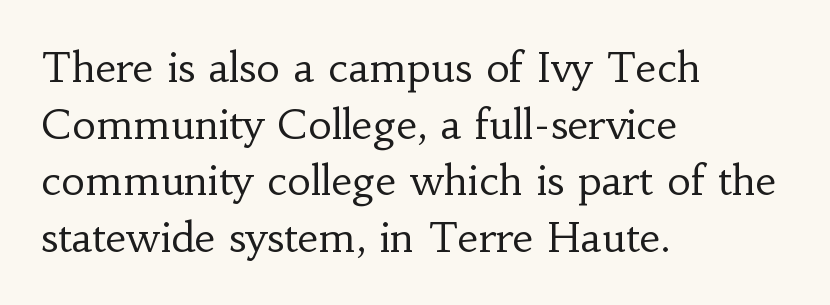
Q: Is the text bold? A: No.
Q: Is the text italic (slanted)? A: No, it is upright.
Q: Is the typeface a serif or a sans-serif typeface? A: Serif.
Q: Is the text underlined? A: No.
Q: How is the paragraph aligned? A: Left-aligned.
Q: Is the spacing between letters normal or unusually wide? A: Normal.
Q: Is the spacing between lines tight, normal or loose? A: Normal.
Q: Width (condensed, normal, or wide)? A: Normal.
Q: Stroke contrast? A: Low.
Q: x-height? A: Small.
Q: Monospaced? A: No.
